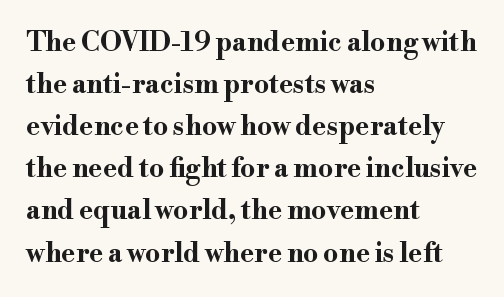
The image shows 27 px bold type, upright; set left-aligned, normal line spacing (1.56x), normal letter spacing, not underlined.
